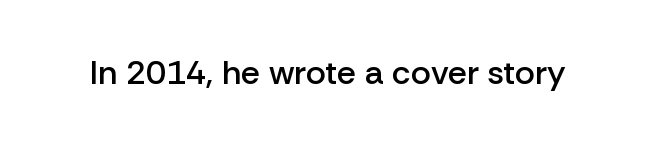
Q: Is the text bold? A: Semi-bold.
Q: Is the text italic (slanted)? A: No, it is upright.
Q: Is the typeface a serif or a sans-serif typeface? A: Sans-serif.
Q: Is the text underlined? A: No.
Q: Is the spacing between letters normal or unusually wide? A: Normal.
Q: Width (condensed, normal, or wide)? A: Normal.
Q: Stroke contrast? A: Low.
Q: x-height? A: Medium.
Q: Monospaced? A: No.
